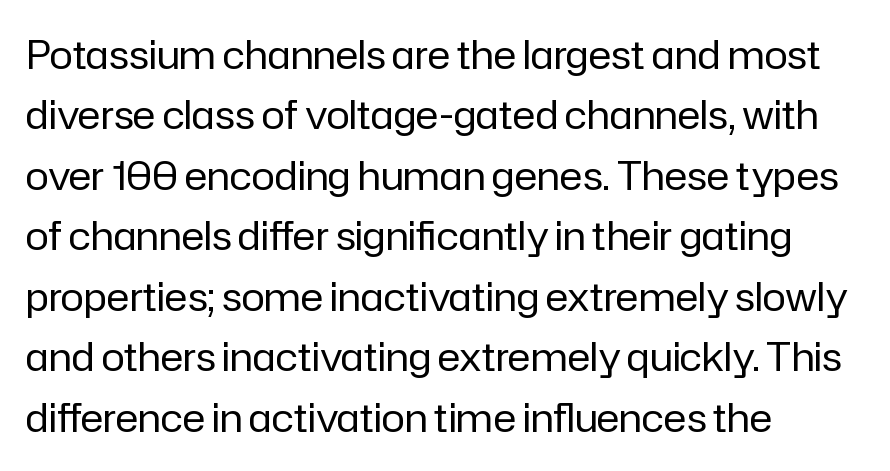
Q: Is the text bold? A: No.
Q: Is the text italic (slanted)? A: No, it is upright.
Q: Is the typeface a serif or a sans-serif typeface? A: Sans-serif.
Q: Is the text underlined? A: No.
Q: How is the paragraph aligned? A: Left-aligned.
Q: Is the spacing between letters normal or unusually wide? A: Normal.
Q: Is the spacing between lines tight, normal or loose? A: Normal.
Q: Width (condensed, normal, or wide)? A: Normal.
Q: Stroke contrast? A: Low.
Q: x-height? A: Medium.
Q: Monospaced? A: No.
